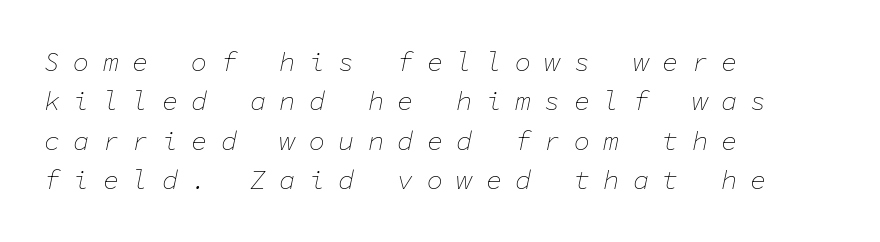
The space directly below the letters is spotless. The letterforms sit at book weight or below. Successive baselines arrive at the customary interval. How are the letters spaced? Widely, with obvious added tracking.
